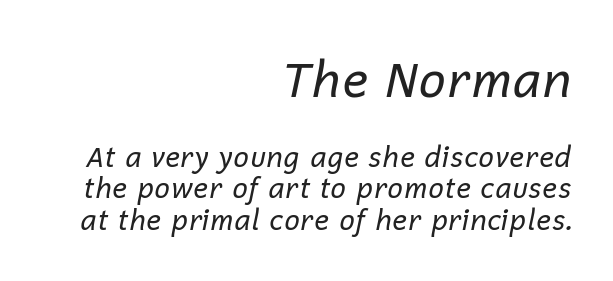
The image shows 49 px regular-weight type, italic (leaning right); set right-aligned, tight line spacing (1.12x), normal letter spacing, not underlined; the first (top) block is 1.75x larger; low stroke contrast and a medium x-height.
